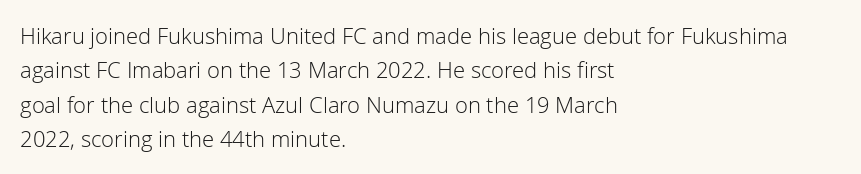
{"italic": "no", "bold": "no", "underline": "no", "align": "left", "line_spacing": "normal", "line_spacing_ratio": 1.56, "letter_spacing": "normal", "letter_spacing_em": 0.0, "glyph_px": 22}
